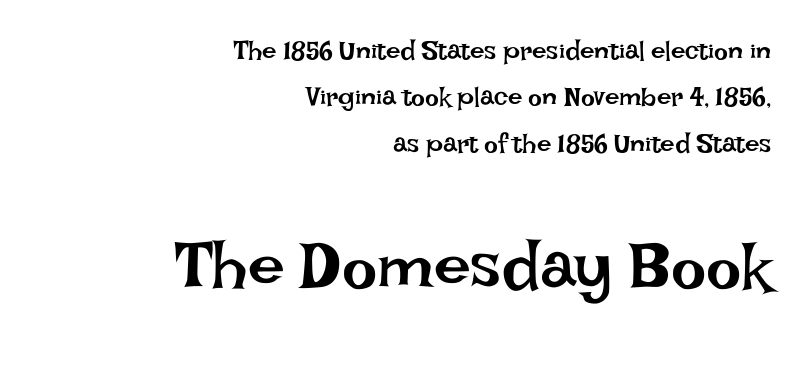
Q: Is the text bold? A: No.
Q: Is the text italic (slanted)? A: No, it is upright.
Q: Is the text underlined? A: No.
Q: How is the paragraph aligned? A: Right-aligned.
Q: Is the spacing between letters normal or unusually wide? A: Normal.
Q: Which block of text is set in a larger size, the first (top) or the second (bottom)? A: The second (bottom) one.
Q: Width (condensed, normal, or wide)? A: Normal.
Q: Stroke contrast? A: Low.
Q: x-height? A: Large.
Q: Monospaced? A: No.
